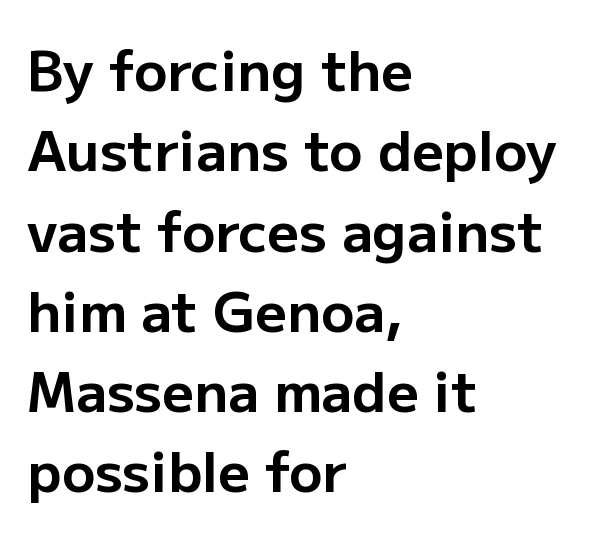
Q: Is the text bold? A: Yes.
Q: Is the text italic (slanted)? A: No, it is upright.
Q: Is the typeface a serif or a sans-serif typeface? A: Sans-serif.
Q: Is the text underlined? A: No.
Q: How is the paragraph aligned? A: Left-aligned.
Q: Is the spacing between letters normal or unusually wide? A: Normal.
Q: Is the spacing between lines tight, normal or loose? A: Normal.
Q: Width (condensed, normal, or wide)? A: Normal.
Q: Stroke contrast? A: Low.
Q: x-height? A: Medium.
Q: Monospaced? A: No.
